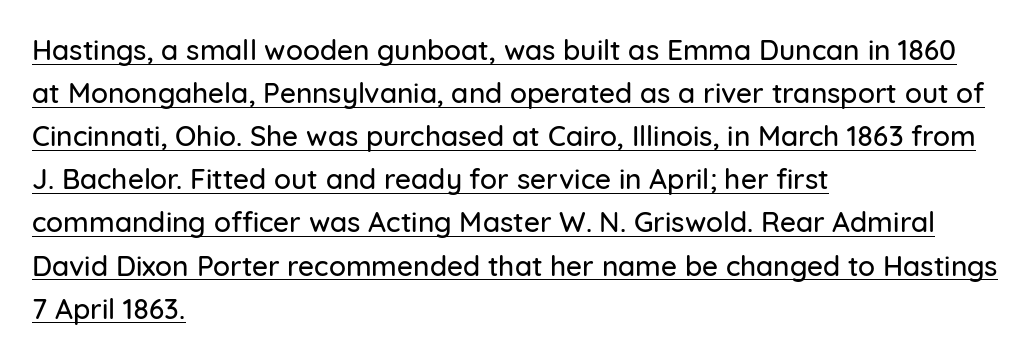
{"serif": "no", "italic": "no", "width": "normal", "stroke_contrast": "low", "x_height": "medium", "monospaced": "no", "underline": "yes", "align": "left", "line_spacing": "normal", "line_spacing_ratio": 1.54, "letter_spacing": "normal", "letter_spacing_em": 0.0, "glyph_px": 28}
